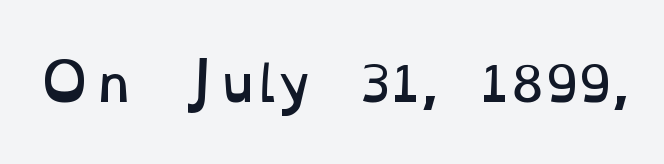
Q: Is the text bold? A: No.
Q: Is the text underlined? A: No.
Q: Is the spacing between letters normal or unusually wide? A: Normal.
Q: Width (condensed, normal, or wide)? A: Wide.
Q: Stroke contrast? A: Low.
Q: x-height? A: Medium.
Q: Monospaced? A: No.
